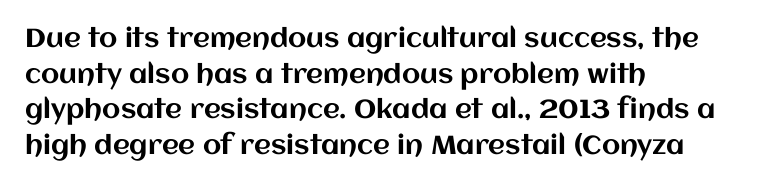
{"italic": "no", "underline": "no", "align": "left", "line_spacing": "normal", "line_spacing_ratio": 1.37, "letter_spacing": "normal", "letter_spacing_em": 0.0, "glyph_px": 26}
